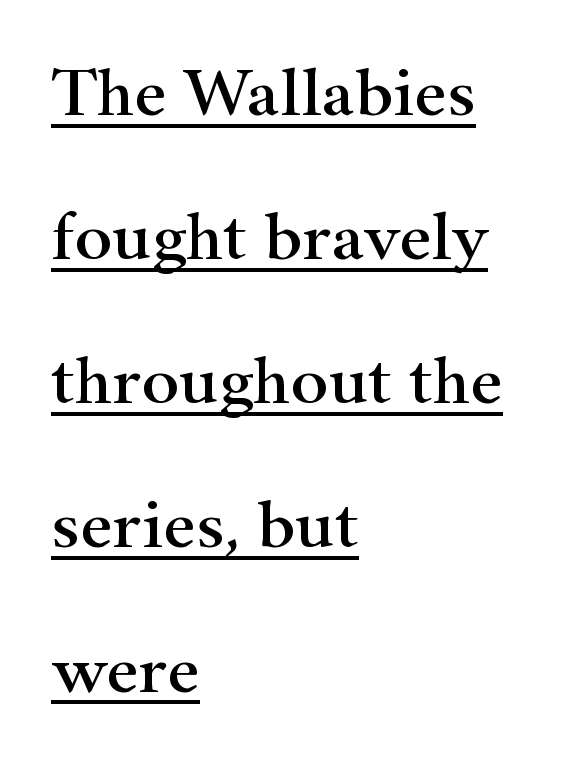
{"serif": "yes", "italic": "no", "width": "wide", "stroke_contrast": "high", "x_height": "small", "monospaced": "no", "underline": "yes", "align": "left", "line_spacing": "loose", "line_spacing_ratio": 2.03, "letter_spacing": "normal", "letter_spacing_em": 0.0, "glyph_px": 71}
